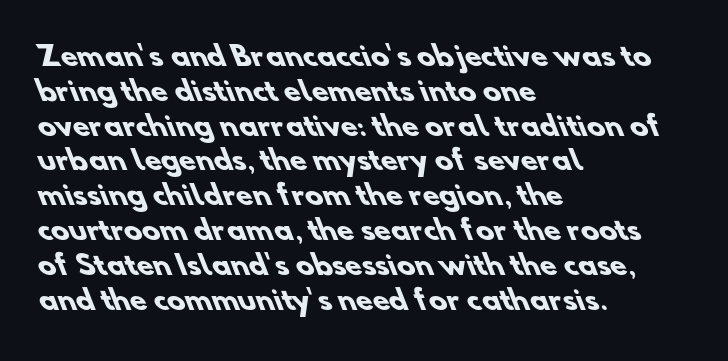
{"bold": "yes", "underline": "no", "align": "left", "line_spacing": "normal", "line_spacing_ratio": 1.29, "letter_spacing": "normal", "letter_spacing_em": 0.0, "glyph_px": 27}
